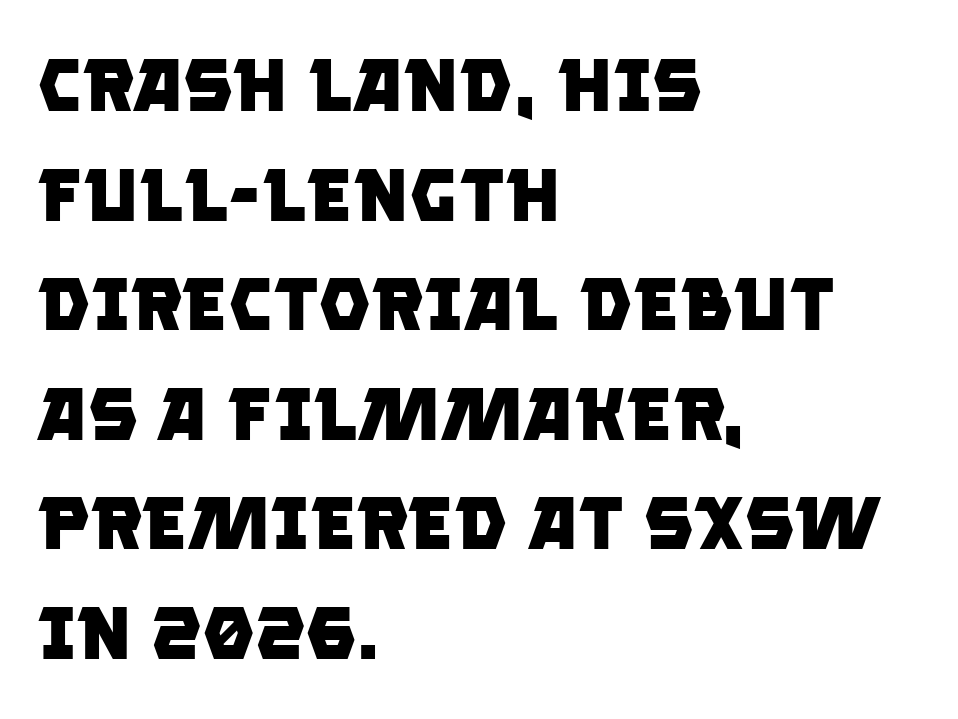
The image shows 74 px heavy sans-serif type; set left-aligned, normal line spacing (1.48x), normal letter spacing, not underlined; low stroke contrast and a large x-height.
